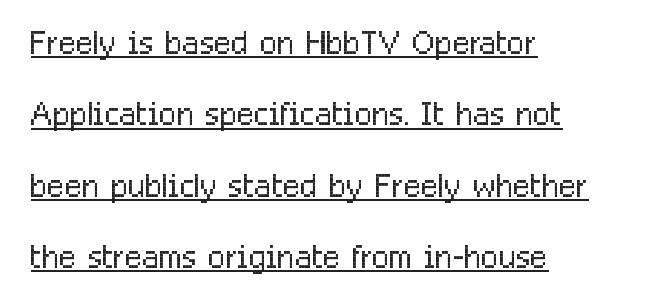
The image shows 46 px light, condensed sans-serif type, upright; set left-aligned, normal line spacing (1.55x), normal letter spacing, underlined; low stroke contrast and a medium x-height.
